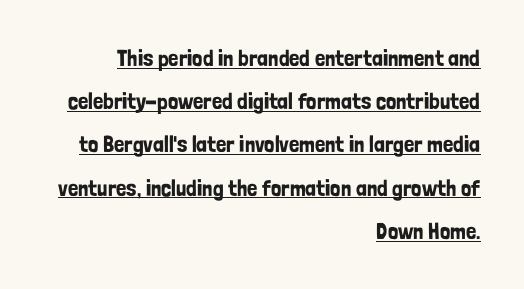
The image shows 23 px text type, upright; set right-aligned, line spacing 1.88x, normal letter spacing, underlined.
